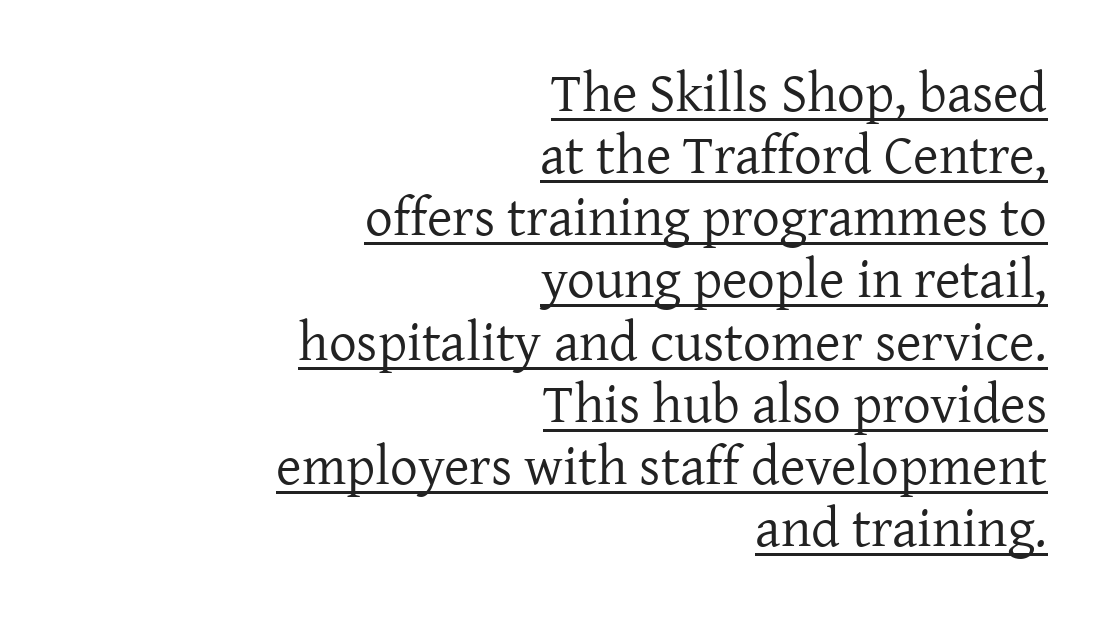
{"serif": "yes", "italic": "no", "bold": "no", "weight": "regular", "width": "normal", "stroke_contrast": "low", "x_height": "medium", "monospaced": "no", "underline": "yes", "align": "right", "line_spacing": "tight", "line_spacing_ratio": 1.13, "letter_spacing": "normal", "letter_spacing_em": 0.0, "glyph_px": 55}
